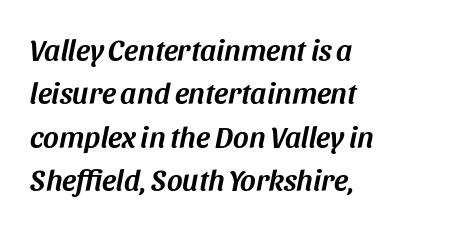
A student would call this left alignment; a typographer would say flush left, rag right. Glance below the letters and you will spot only blank space. A typesetter would mark this as italic. Here the designer chose a conventional face with non-uniform glyph widths. Is the letter spacing exaggerated? No — it looks like the ordinary default. Honestly, the row spacing looks completely unremarkable.
